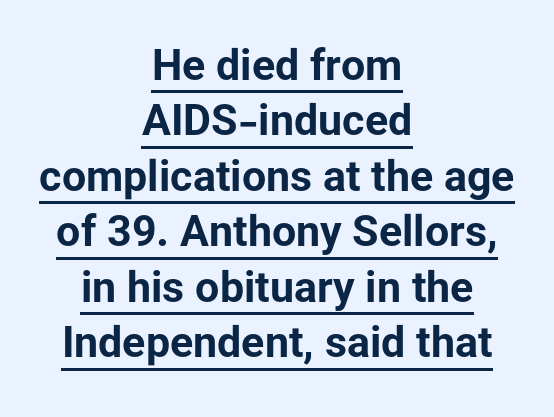
{"serif": "no", "italic": "no", "bold": "yes", "weight": "bold", "width": "normal", "stroke_contrast": "low", "x_height": "medium", "monospaced": "no", "underline": "yes", "align": "center", "line_spacing": "normal", "line_spacing_ratio": 1.29, "letter_spacing": "normal", "letter_spacing_em": 0.0, "glyph_px": 43}
